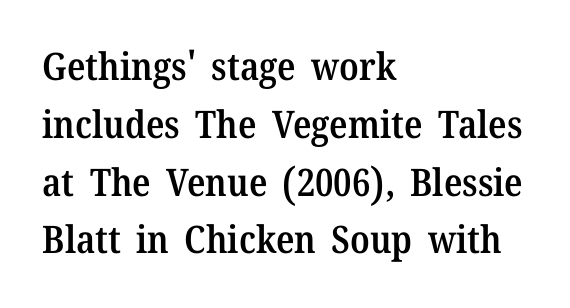
Regular leading. This rendering uses left alignment, leaving the right contour irregular. This is the in-between weight designers call semibold or demi. A bare baseline throughout the passage. Type style note: has serifs.
